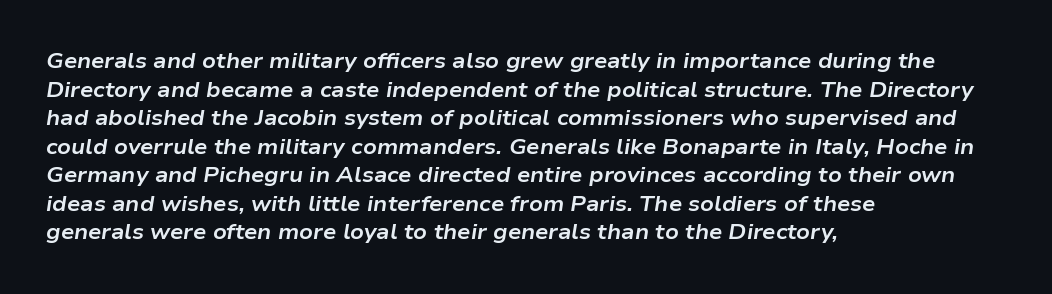
Reading down the block, your eye returns to a fixed left position each line. Italic? Definitely — the glyphs are oblique. The space beneath each line is pristine and unruled. Heavy, bold letterforms. Tracking value appears to be zero — textbook default spacing.
